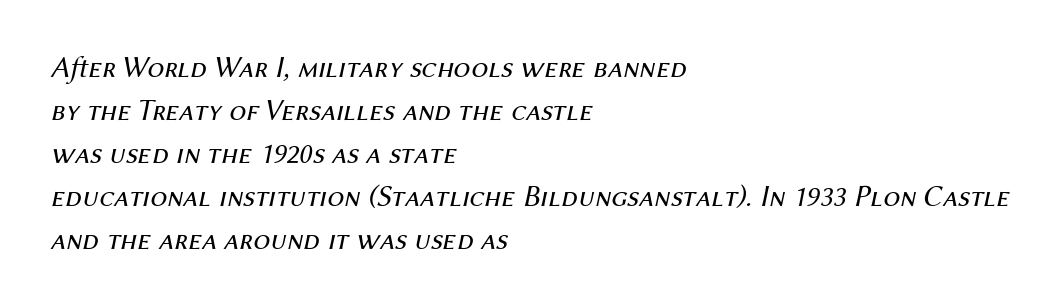
{"italic": "yes", "lean": "right", "slant_degrees": 12, "bold": "no", "weight": "regular", "width": "normal", "stroke_contrast": "medium", "x_height": "medium", "monospaced": "no", "underline": "no", "align": "left", "line_spacing": "normal", "line_spacing_ratio": 1.43, "letter_spacing": "normal", "letter_spacing_em": 0.0, "glyph_px": 30}
